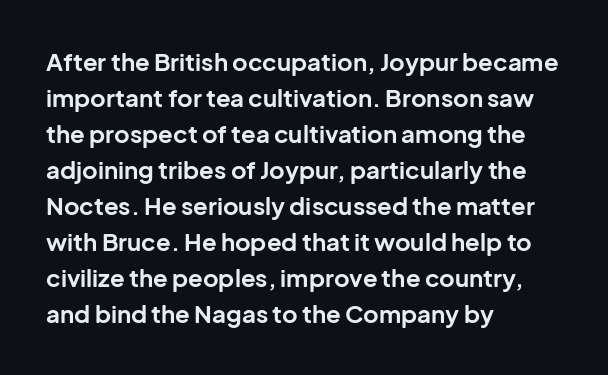
{"italic": "no", "bold": "yes", "underline": "no", "align": "left", "line_spacing": "normal", "line_spacing_ratio": 1.5, "letter_spacing": "normal", "letter_spacing_em": 0.0, "glyph_px": 24}
